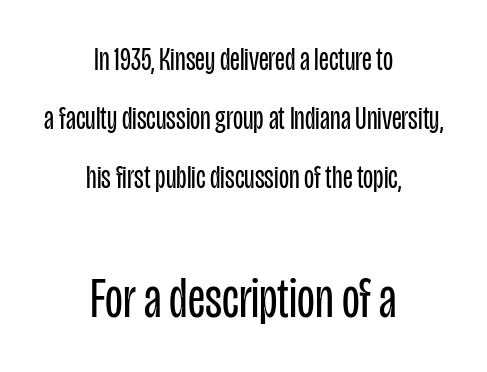
The image shows 58 px regular-weight, condensed sans-serif type, upright; set centered, line spacing 1.79x, normal letter spacing, not underlined; the second (bottom) block is 1.76x larger; low stroke contrast and a large x-height.
